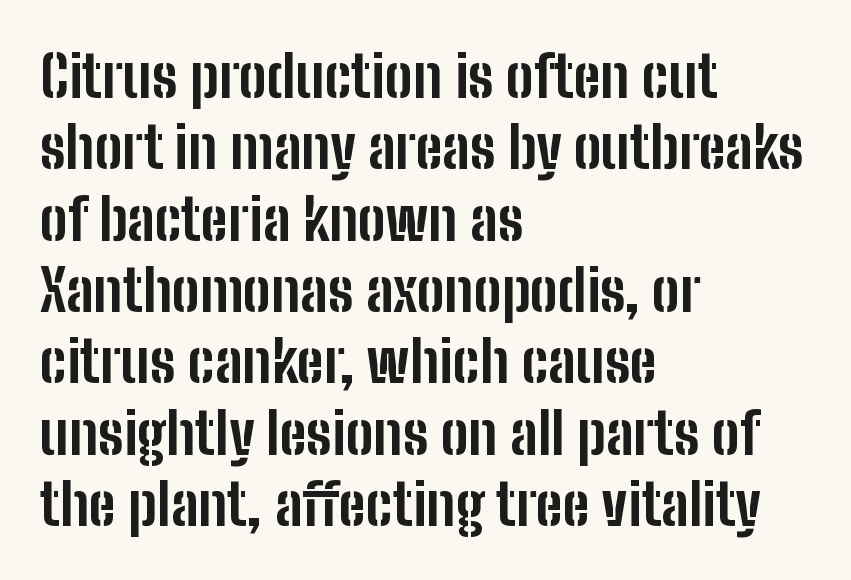
A typesetter would call this zero additional tracking. Here the designer chose a conventional face with non-uniform glyph widths. Underlining? Definitely not there. Note: no serifs on the glyphs. Short and long lines alike share a common starting point at left.
